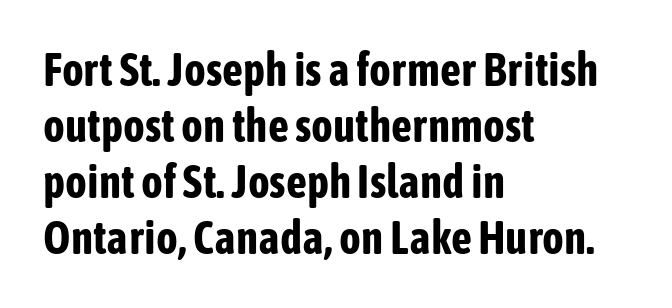
The image shows 46 px bold, condensed sans-serif type, upright; set left-aligned, line spacing 1.22x, normal letter spacing, not underlined; low stroke contrast and a medium x-height.
